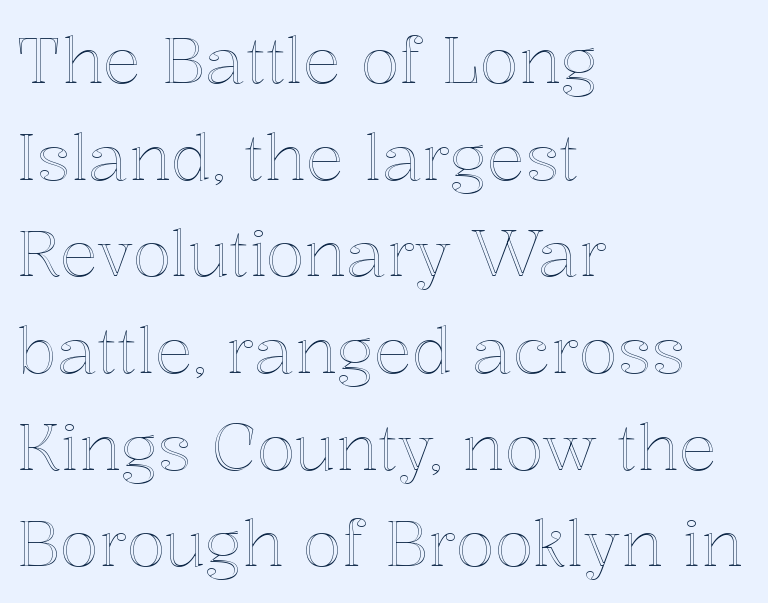
The image shows 64 px text type, upright; set left-aligned, normal line spacing (1.51x), normal letter spacing, not underlined; a medium x-height.
